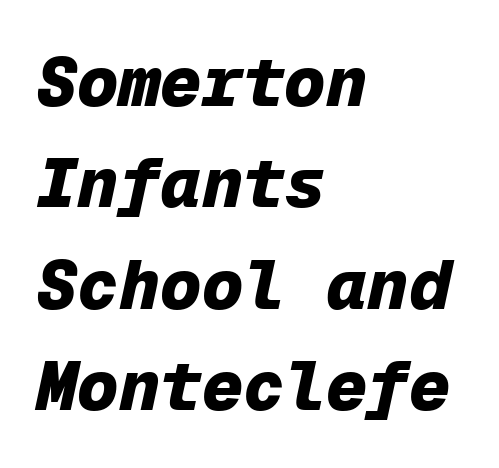
{"italic": "yes", "lean": "right", "slant_degrees": 12, "bold": "yes", "weight": "heavy", "width": "normal", "stroke_contrast": "low", "x_height": "medium", "monospaced": "yes", "underline": "no", "align": "left", "line_spacing": "normal", "line_spacing_ratio": 1.47, "letter_spacing": "normal", "letter_spacing_em": 0.0, "glyph_px": 69}
